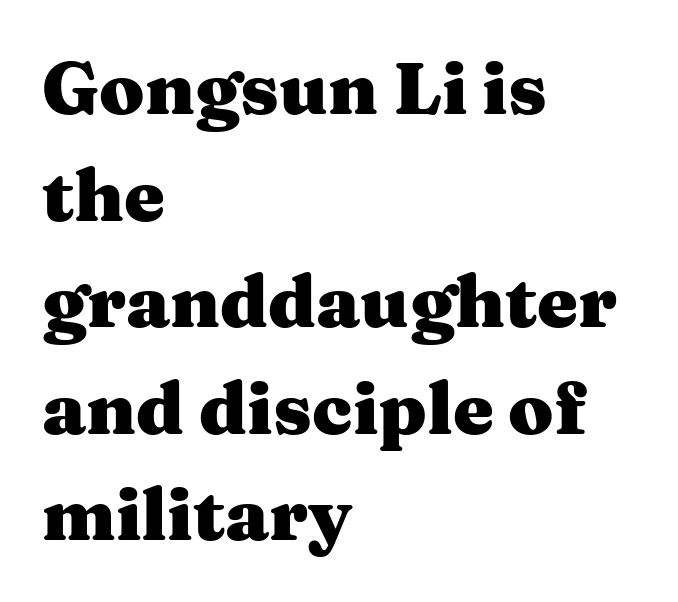
This rendering features lettering with no underline. As a designer I'd log this as weight 700, bold. Posture: straight, roman, zero tilt. These lines are set flush left with a ragged right edge. Varying glyph widths throughout — classic text-font behaviour. The passage shown is typeset with a serif family.
